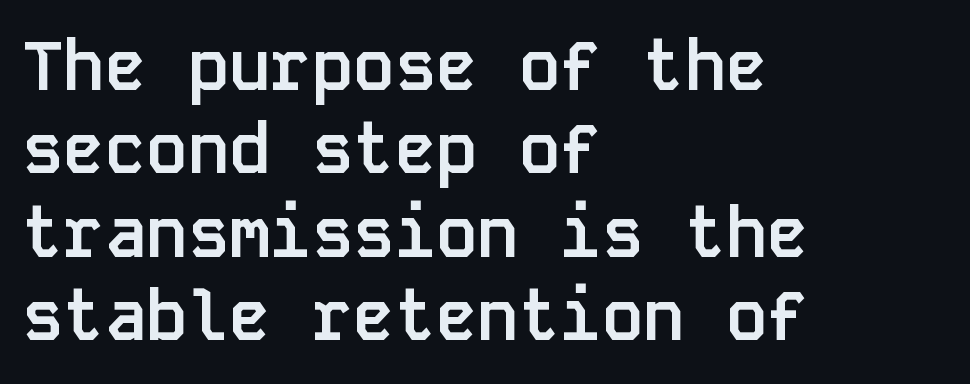
A clean baseline with only descenders dipping below it. Teacher's note: observe the even left margin — that is flush-left alignment. Ordinary non-slanted type is in use. Thick stems and heavy bowls — unmistakably bold. The type is set solid horizontally, with unmodified tracking. This sample has the even, mechanical cadence of fixed-width lettering.
